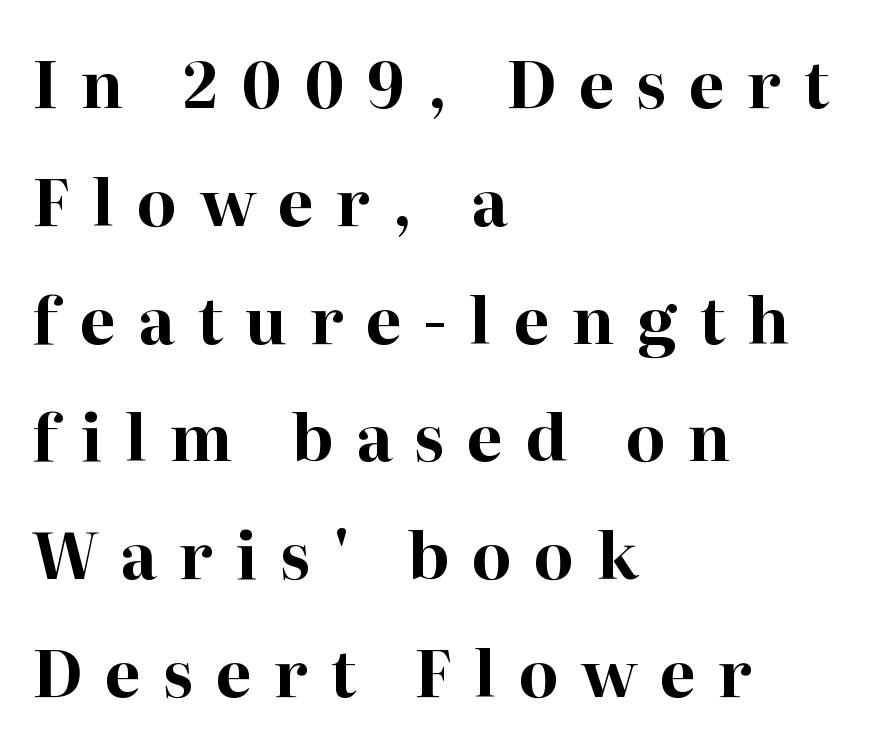
The image shows 64 px bold serif type, upright; set left-aligned, line spacing 1.84x, unusually wide letter spacing (+0.35 em), not underlined; high stroke contrast and a medium x-height.
